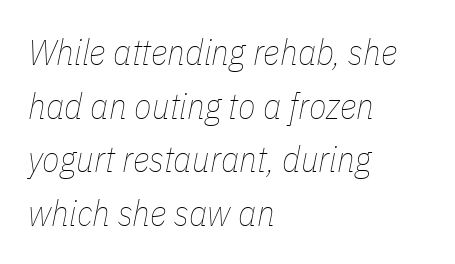
{"italic": "yes", "lean": "right", "slant_degrees": 11, "bold": "no", "weight": "thin", "width": "condensed", "stroke_contrast": "low", "x_height": "medium", "monospaced": "no", "underline": "no", "align": "left", "line_spacing": "normal", "line_spacing_ratio": 1.49, "letter_spacing": "normal", "letter_spacing_em": 0.0, "glyph_px": 36}
